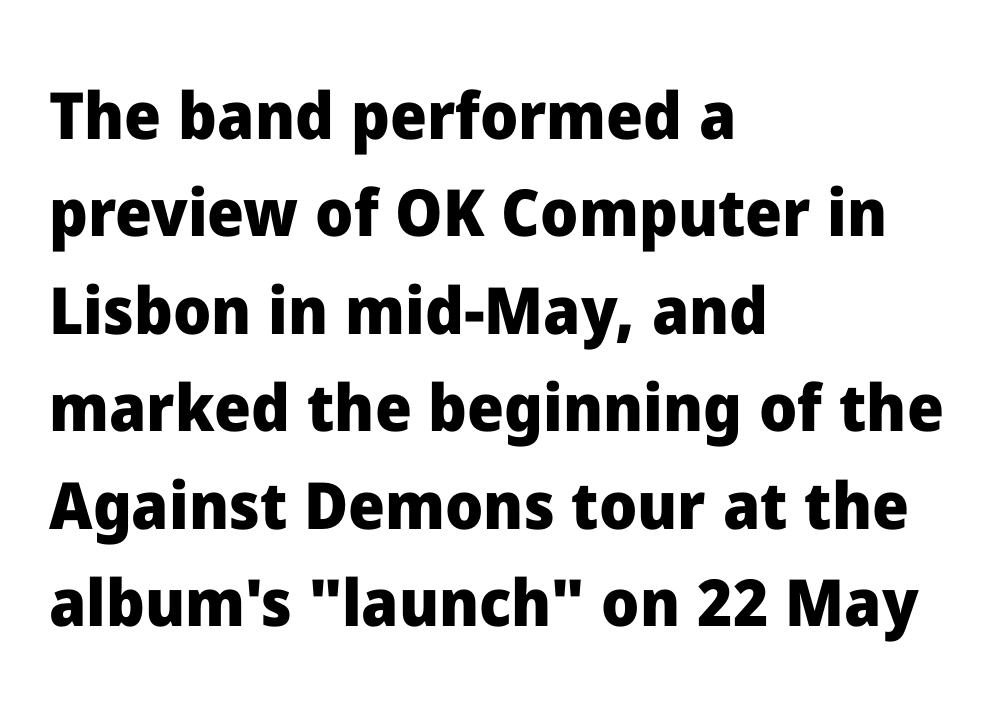
Q: Is the text bold? A: Yes.
Q: Is the text italic (slanted)? A: No, it is upright.
Q: Is the typeface a serif or a sans-serif typeface? A: Sans-serif.
Q: Is the text underlined? A: No.
Q: How is the paragraph aligned? A: Left-aligned.
Q: Is the spacing between letters normal or unusually wide? A: Normal.
Q: Is the spacing between lines tight, normal or loose? A: Normal.
Q: Width (condensed, normal, or wide)? A: Normal.
Q: Stroke contrast? A: Low.
Q: x-height? A: Medium.
Q: Monospaced? A: No.
